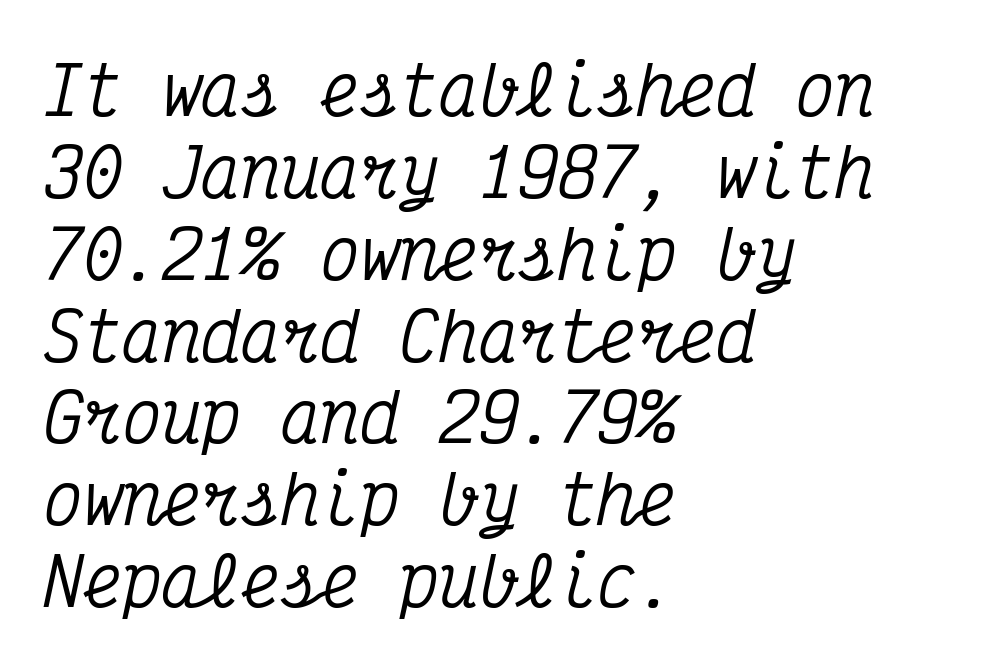
The image shows 66 px condensed serif type, italic (leaning right), monospaced; set left-aligned, line spacing 1.24x, normal letter spacing, not underlined; medium stroke contrast and a medium x-height.
